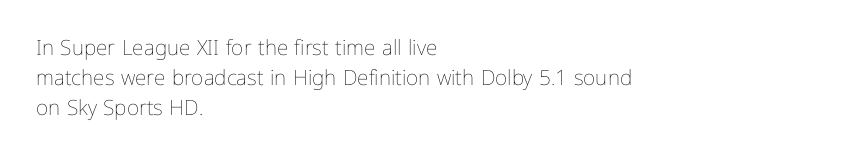
{"italic": "no", "bold": "no", "underline": "no", "align": "left", "line_spacing": "normal", "line_spacing_ratio": 1.42, "letter_spacing": "normal", "letter_spacing_em": 0.0, "glyph_px": 21}
